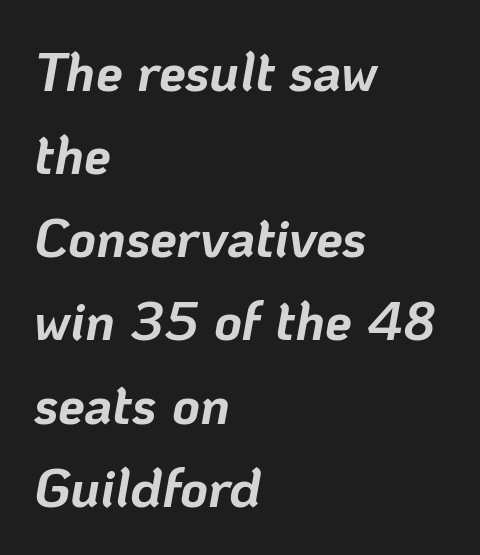
Q: Is the text bold? A: Yes.
Q: Is the text italic (slanted)? A: Yes, it leans right by about 10 degrees.
Q: Is the text underlined? A: No.
Q: How is the paragraph aligned? A: Left-aligned.
Q: Is the spacing between letters normal or unusually wide? A: Normal.
Q: Is the spacing between lines tight, normal or loose? A: Normal.
Q: Width (condensed, normal, or wide)? A: Normal.
Q: Stroke contrast? A: Low.
Q: x-height? A: Medium.
Q: Monospaced? A: No.
